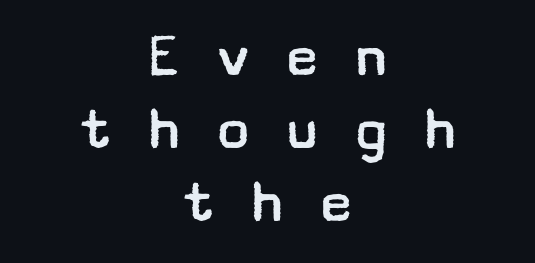
In terms of leading, this rendering errs on the cramped side. Every character sits straight up, as roman type does. Is this a heavy cut? Hardly; it is regular or lighter. Horizontally, the lines are justified to the midpoint only. Tracking value appears strongly positive — letters spread wide. Unmarked baselines from the first word to the last.
